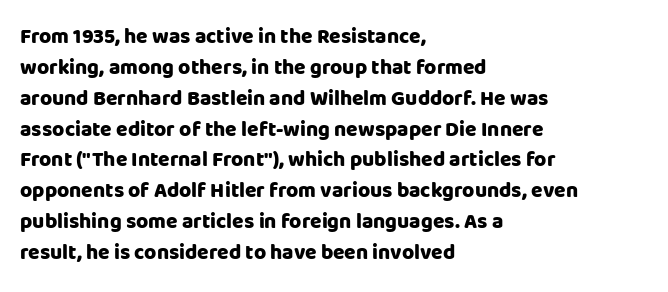
The image shows 21 px bold type, upright; set left-aligned, normal line spacing (1.47x), normal letter spacing, not underlined.
